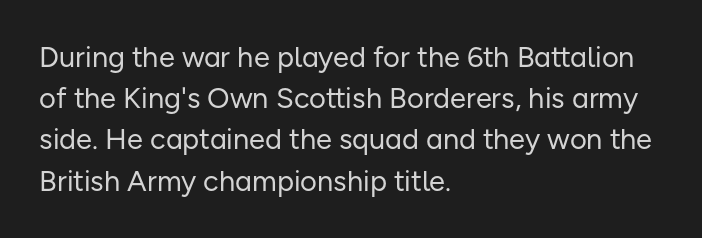
The image shows 29 px regular-weight sans-serif type, upright; set left-aligned, normal line spacing (1.42x), normal letter spacing, not underlined; low stroke contrast and a medium x-height.
